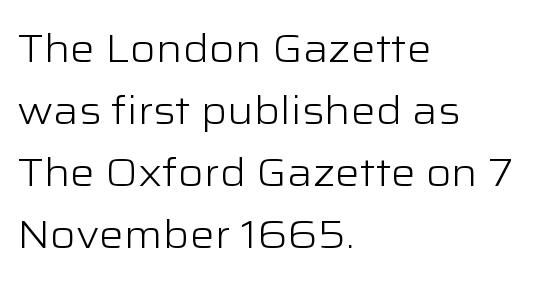
{"serif": "no", "italic": "no", "bold": "no", "weight": "light", "width": "wide", "stroke_contrast": "low", "x_height": "medium", "monospaced": "no", "underline": "no", "align": "left", "line_spacing": "normal", "line_spacing_ratio": 1.59, "letter_spacing": "normal", "letter_spacing_em": 0.0, "glyph_px": 39}
